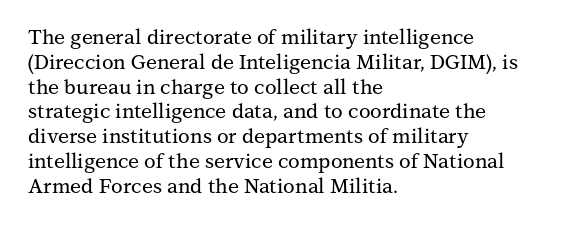
{"italic": "no", "underline": "no", "align": "left", "line_spacing_ratio": 1.24, "letter_spacing": "normal", "letter_spacing_em": 0.0, "glyph_px": 20}
